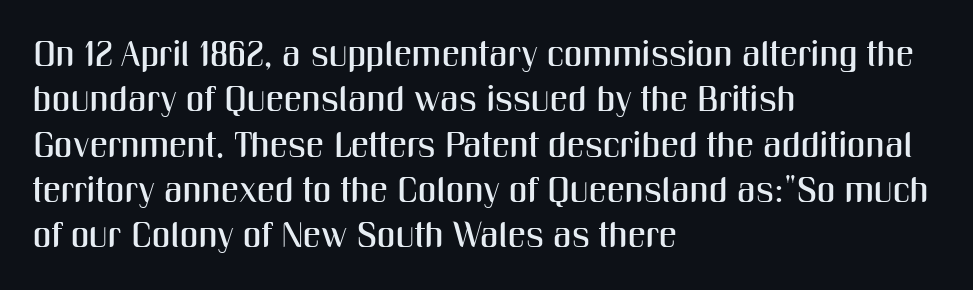
{"serif": "no", "italic": "no", "width": "condensed", "stroke_contrast": "medium", "x_height": "medium", "monospaced": "no", "underline": "no", "align": "left", "line_spacing": "normal", "line_spacing_ratio": 1.26, "letter_spacing": "normal", "letter_spacing_em": 0.0, "glyph_px": 36}
